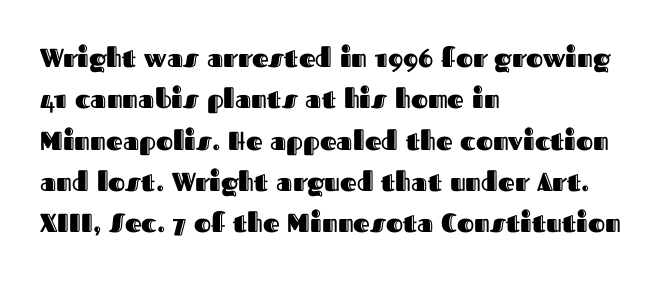
The image shows 26 px text type, upright; set left-aligned, normal line spacing (1.59x), normal letter spacing, not underlined.
